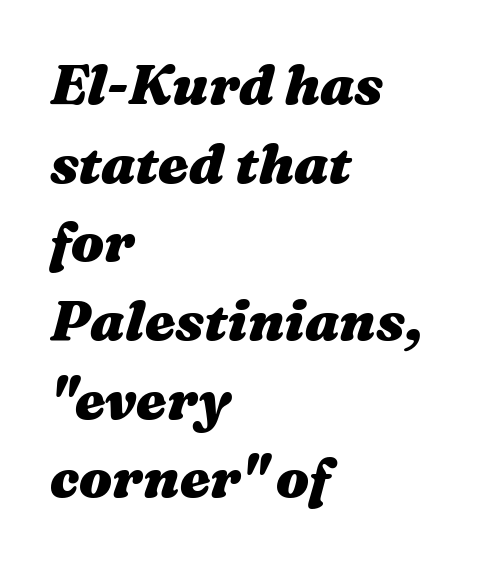
{"italic": "yes", "lean": "right", "slant_degrees": 16, "bold": "yes", "weight": "heavy", "width": "wide", "stroke_contrast": "medium", "x_height": "medium", "monospaced": "no", "underline": "no", "align": "left", "line_spacing": "normal", "line_spacing_ratio": 1.43, "letter_spacing": "normal", "letter_spacing_em": 0.0, "glyph_px": 55}
